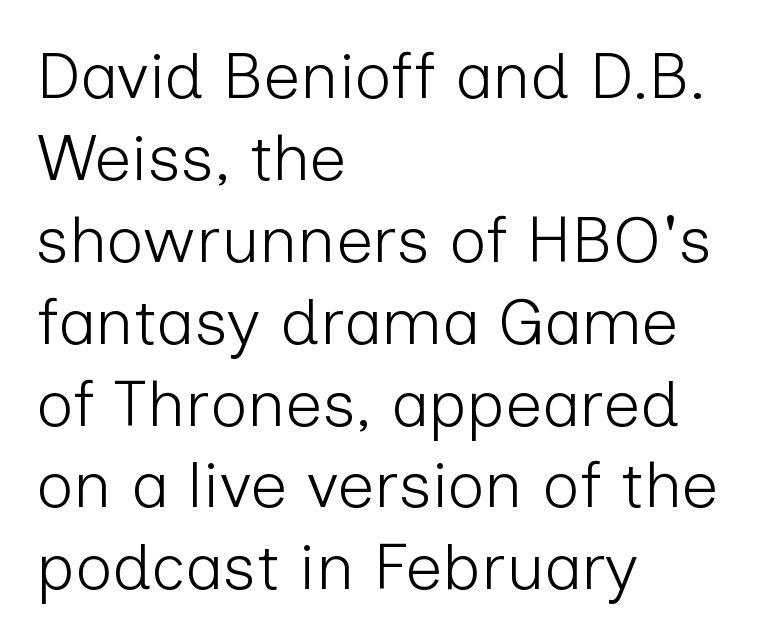
The image shows 65 px light sans-serif type, upright; set left-aligned, normal line spacing (1.26x), normal letter spacing, not underlined; low stroke contrast and a medium x-height.
